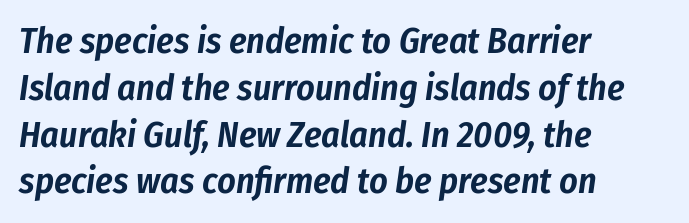
A typesetter would call this proportional, since set widths differ per character. Left-aligned paragraph, ragged on the right. Compared with typical paragraphs, the rows here are spaced about the same. Every character sits at an angle, as italics do. Students, note that the glyphs here touch the page at normal intervals.
